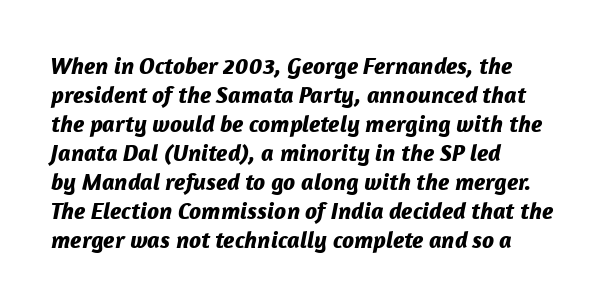
There is no visible air inserted between adjacent glyphs. Teacher's note: observe the even left margin — that is flush-left alignment. Is the type slanted? Yes — the strokes lean at a clear angle. Caption: bold face, heavy strokes.
